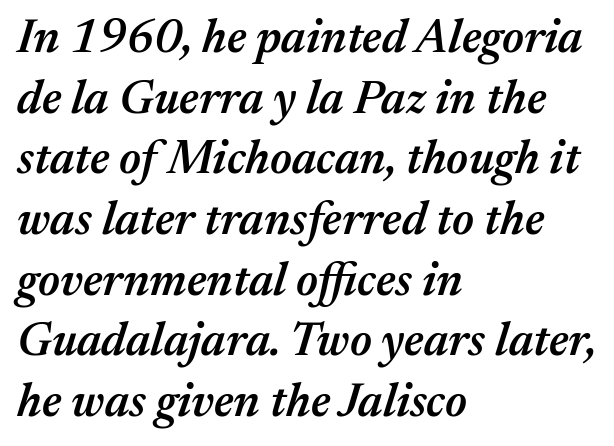
Q: Is the text bold? A: Semi-bold.
Q: Is the text italic (slanted)? A: Yes, it leans right by about 17 degrees.
Q: Is the text underlined? A: No.
Q: How is the paragraph aligned? A: Left-aligned.
Q: Is the spacing between letters normal or unusually wide? A: Normal.
Q: Is the spacing between lines tight, normal or loose? A: Normal.
Q: Width (condensed, normal, or wide)? A: Normal.
Q: Stroke contrast? A: Medium.
Q: x-height? A: Medium.
Q: Monospaced? A: No.
